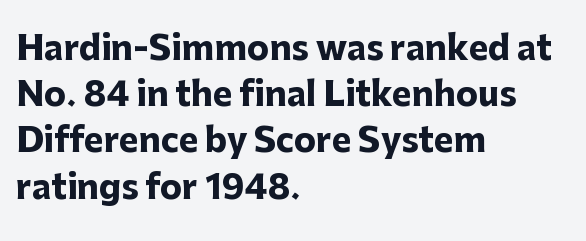
In terms of posture, this sample is upright. What stands out about the letter spacing? Nothing — it is the standard amount. Each glyph is drawn with heavy, bold strokes. Vertical spacing — default. Honestly, there is no underline to notice here at all. A typesetter would call this proportional, since set widths differ per character.
